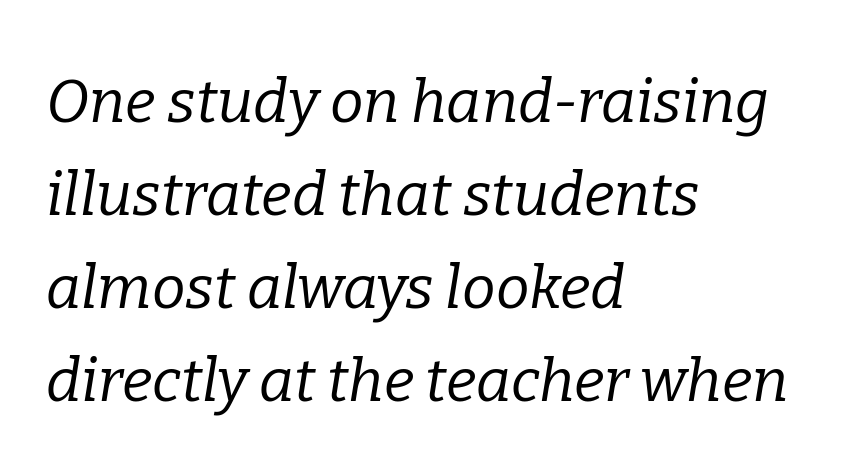
Q: Is the text bold? A: No.
Q: Is the text italic (slanted)? A: Yes, it leans right by about 9 degrees.
Q: Is the typeface a serif or a sans-serif typeface? A: Serif.
Q: Is the text underlined? A: No.
Q: How is the paragraph aligned? A: Left-aligned.
Q: Is the spacing between letters normal or unusually wide? A: Normal.
Q: Is the spacing between lines tight, normal or loose? A: Normal.
Q: Width (condensed, normal, or wide)? A: Normal.
Q: Stroke contrast? A: Low.
Q: x-height? A: Medium.
Q: Monospaced? A: No.
